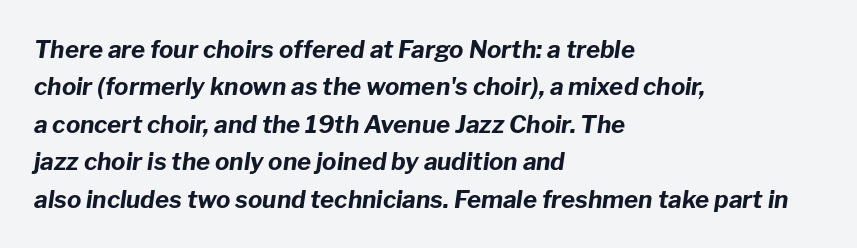
{"italic": "yes", "lean": "right", "slant_degrees": 8, "bold": "yes", "underline": "no", "align": "left", "line_spacing": "normal", "line_spacing_ratio": 1.56, "letter_spacing": "normal", "letter_spacing_em": 0.0, "glyph_px": 24}
